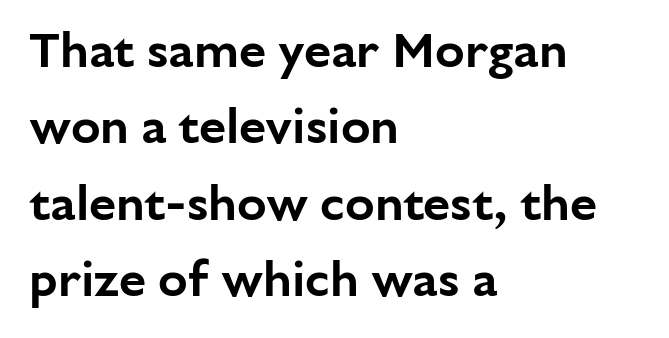
Nope, not italic — everything's standing straight. This sample uses plain, unmodified letter spacing. Do the characters align in a grid? No, the font is proportional. Does the leading feel generous? No, just average. The words here are not underlined.
